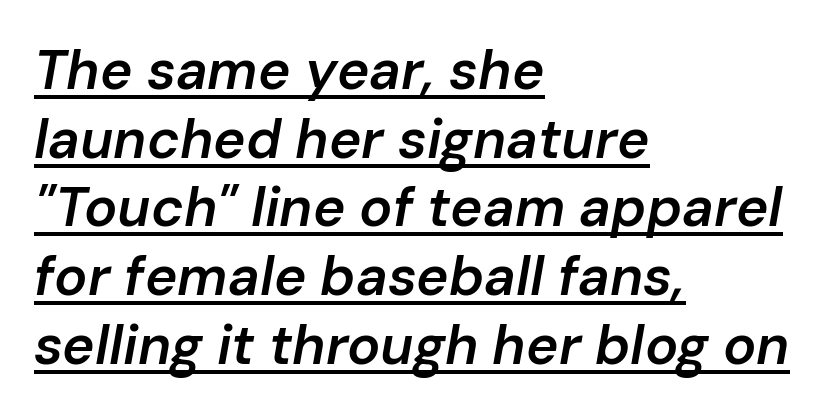
{"italic": "yes", "lean": "right", "slant_degrees": 10, "bold": "semi", "weight": "semibold", "width": "normal", "stroke_contrast": "low", "x_height": "medium", "monospaced": "no", "underline": "yes", "align": "left", "line_spacing": "normal", "line_spacing_ratio": 1.25, "letter_spacing": "normal", "letter_spacing_em": 0.0, "glyph_px": 55}
